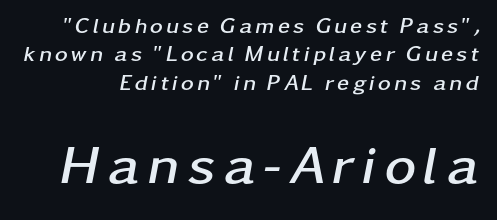
Q: Is the text bold? A: Yes.
Q: Is the text italic (slanted)? A: Yes, it leans right by about 11 degrees.
Q: Is the text underlined? A: No.
Q: Is the spacing between lines tight, normal or loose? A: Normal.
Q: Which block of text is set in a larger size, the first (top) or the second (bottom)? A: The second (bottom) one.
Q: Width (condensed, normal, or wide)? A: Wide.
Q: Stroke contrast? A: Low.
Q: x-height? A: Medium.
Q: Monospaced? A: No.
